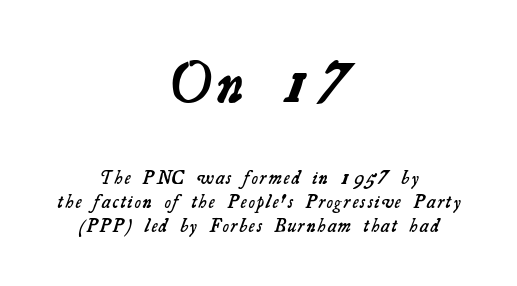
{"serif": "yes", "bold": "semi", "weight": "semibold", "width": "normal", "stroke_contrast": "medium", "x_height": "small", "monospaced": "no", "underline": "no", "align": "center", "line_spacing": "normal", "line_spacing_ratio": 1.27, "larger_block": "first", "size_ratio": 3.0, "glyph_px": 57}
